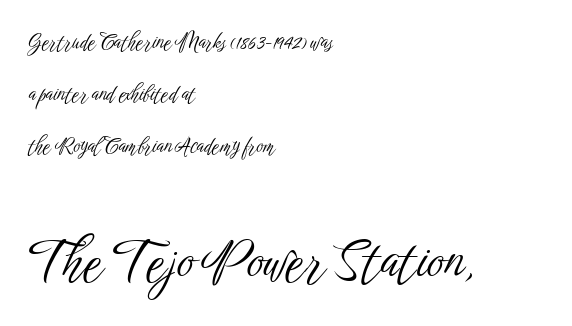
The image shows 52 px light, condensed sans-serif type; set left-aligned, loose line spacing (2.48x), normal letter spacing, not underlined; the second (bottom) block is 2.48x larger; low stroke contrast and a medium x-height.
